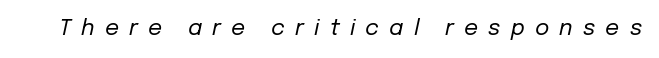
Stroke thickness stays within the range of a standard reading face or lighter. Substantial extra tracking has been applied to these lines. The foot of each line stays bare and open. Designer's note — italics engaged.
